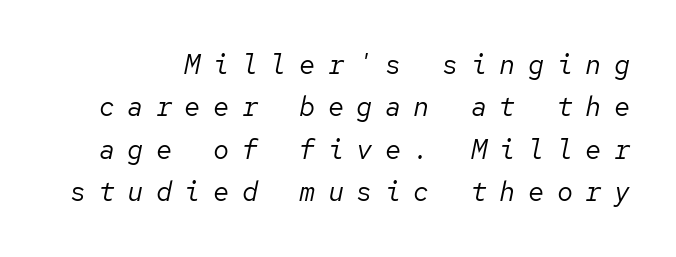
Q: Is the text bold? A: No.
Q: Is the text italic (slanted)? A: Yes, it leans right by about 12 degrees.
Q: Is the text underlined? A: No.
Q: Is the spacing between letters normal or unusually wide? A: Unusually wide.
Q: Is the spacing between lines tight, normal or loose? A: Normal.
